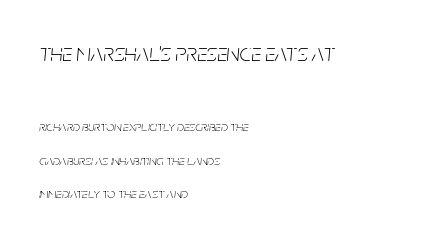
The image shows 25 px text type, italic (leaning right); set left-aligned, loose line spacing (2.4x), normal letter spacing, not underlined; the first (top) block is 1.79x larger.
